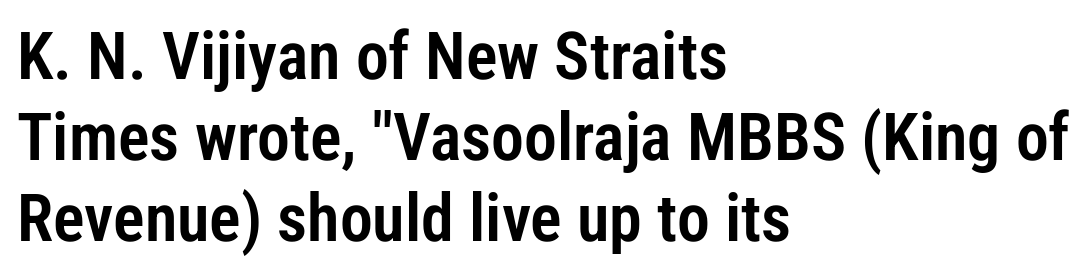
{"serif": "no", "italic": "no", "width": "condensed", "stroke_contrast": "low", "x_height": "medium", "monospaced": "no", "underline": "no", "align": "left", "line_spacing_ratio": 1.23, "letter_spacing": "normal", "letter_spacing_em": 0.0, "glyph_px": 66}
